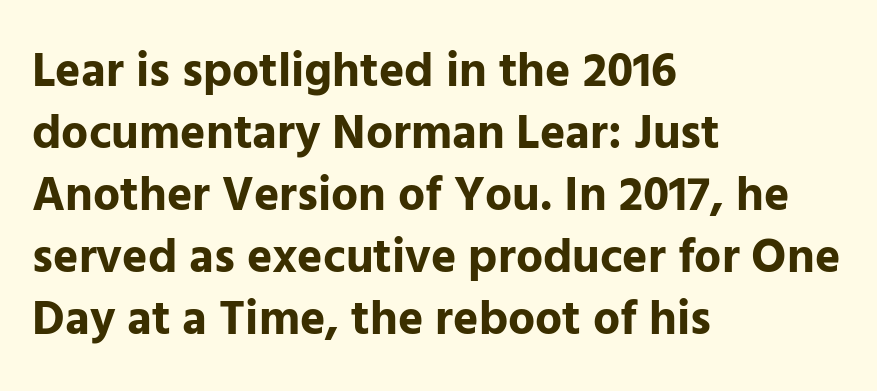
Thick stems and heavy bowls — unmistakably bold. Do the characters align in a grid? No, the font is proportional. The horizontal fit of the characters is conventional and even. The passage is arranged the way most books set body copy — flush left. Interline gaps are of average width in this sample.
